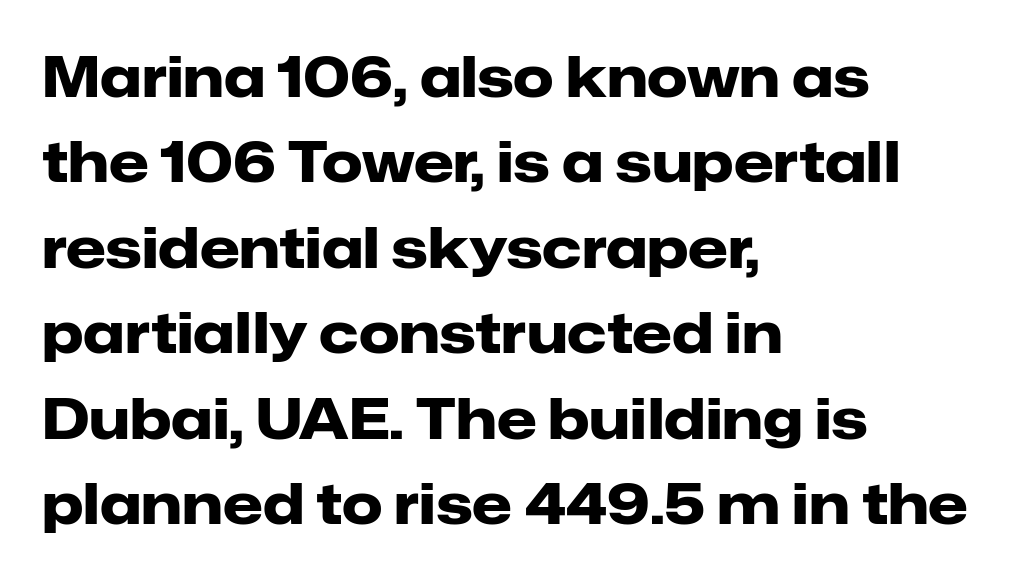
{"serif": "no", "italic": "no", "bold": "yes", "weight": "heavy", "width": "normal", "stroke_contrast": "low", "x_height": "medium", "monospaced": "no", "underline": "no", "align": "left", "line_spacing": "normal", "line_spacing_ratio": 1.5, "letter_spacing": "normal", "letter_spacing_em": 0.0, "glyph_px": 57}
